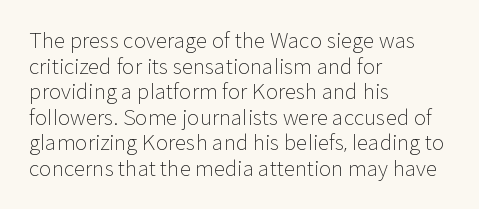
Does extra space separate the letters? No, they use regular spacing. The passage is arranged the way most books set body copy — flush left. The area under the type is left untouched. The face looks like a standard text weight, possibly lighter. Notice how the stems are strictly vertical — no italics here.
